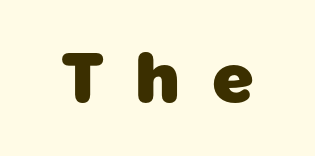
{"serif": "no", "bold": "yes", "weight": "heavy", "width": "normal", "stroke_contrast": "low", "x_height": "medium", "monospaced": "no", "underline": "no", "letter_spacing": "wide", "letter_spacing_em": 0.43, "glyph_px": 73}
